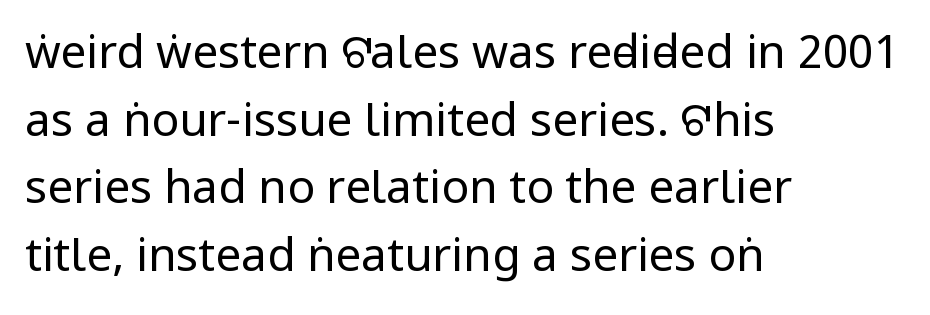
The image shows 46 px regular-weight, condensed sans-serif type, upright; set left-aligned, normal line spacing (1.47x), normal letter spacing, not underlined; low stroke contrast.
